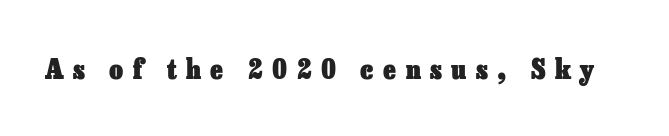
The space beneath each line is pristine and unruled. Inter-character spacing is expanded well beyond the font's built-in metrics. Posture: upright roman. Heavy, bold letterforms.
